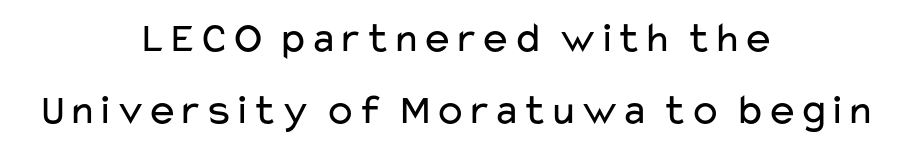
Q: Is the text bold? A: No.
Q: Is the text italic (slanted)? A: No, it is upright.
Q: Is the typeface a serif or a sans-serif typeface? A: Sans-serif.
Q: Is the text underlined? A: No.
Q: How is the paragraph aligned? A: Centered.
Q: Is the spacing between letters normal or unusually wide? A: Normal.
Q: Is the spacing between lines tight, normal or loose? A: Normal.
Q: Width (condensed, normal, or wide)? A: Wide.
Q: Stroke contrast? A: Low.
Q: x-height? A: Medium.
Q: Monospaced? A: No.
